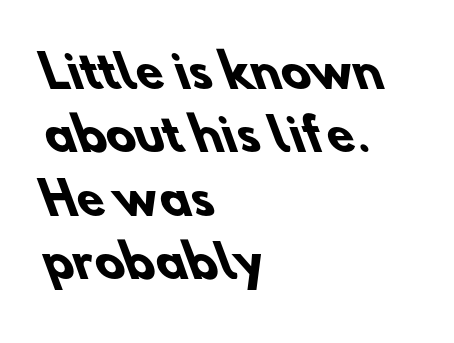
The image shows 44 px heavy sans-serif type; set left-aligned, normal line spacing (1.44x), normal letter spacing, not underlined; low stroke contrast and a small x-height.
